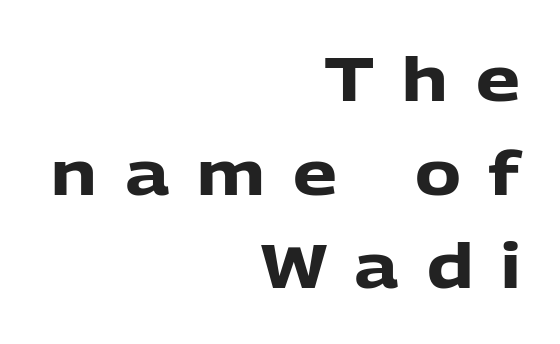
The image shows 62 px heavy sans-serif type, upright; set right-aligned, normal line spacing (1.51x), unusually wide letter spacing (+0.45 em), not underlined; low stroke contrast and a medium x-height.
